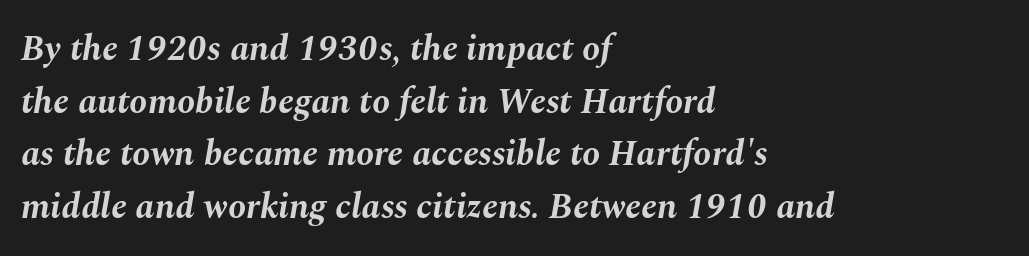
Q: Is the text bold? A: Yes.
Q: Is the text italic (slanted)? A: Yes, it leans right by about 10 degrees.
Q: Is the text underlined? A: No.
Q: How is the paragraph aligned? A: Left-aligned.
Q: Is the spacing between letters normal or unusually wide? A: Normal.
Q: Is the spacing between lines tight, normal or loose? A: Normal.
Q: Width (condensed, normal, or wide)? A: Normal.
Q: Stroke contrast? A: Medium.
Q: x-height? A: Medium.
Q: Monospaced? A: No.
